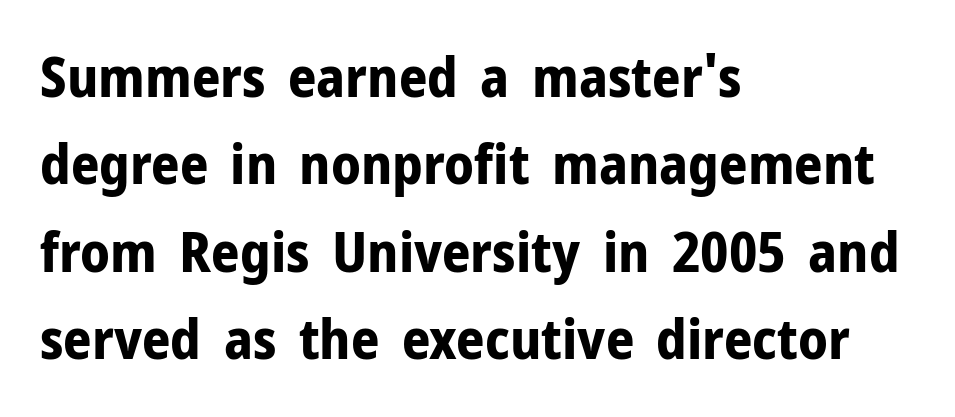
Its strokes are broad and dark, the hallmark of bold type. What kind of face is this? One without serifs — a sans. The space directly below the letters is spotless. Does the lettering tilt? It doesn't — this is upright. There is no visible air inserted between adjacent glyphs. The letters advance in unequal steps, a hallmark of proportional type.
